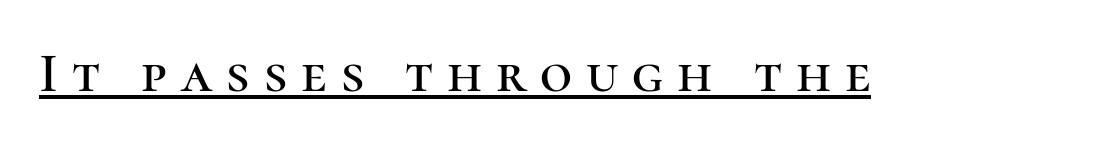
{"serif": "yes", "italic": "no", "width": "normal", "stroke_contrast": "high", "x_height": "medium", "monospaced": "no", "underline": "yes", "letter_spacing": "wide", "letter_spacing_em": 0.25, "glyph_px": 56}
